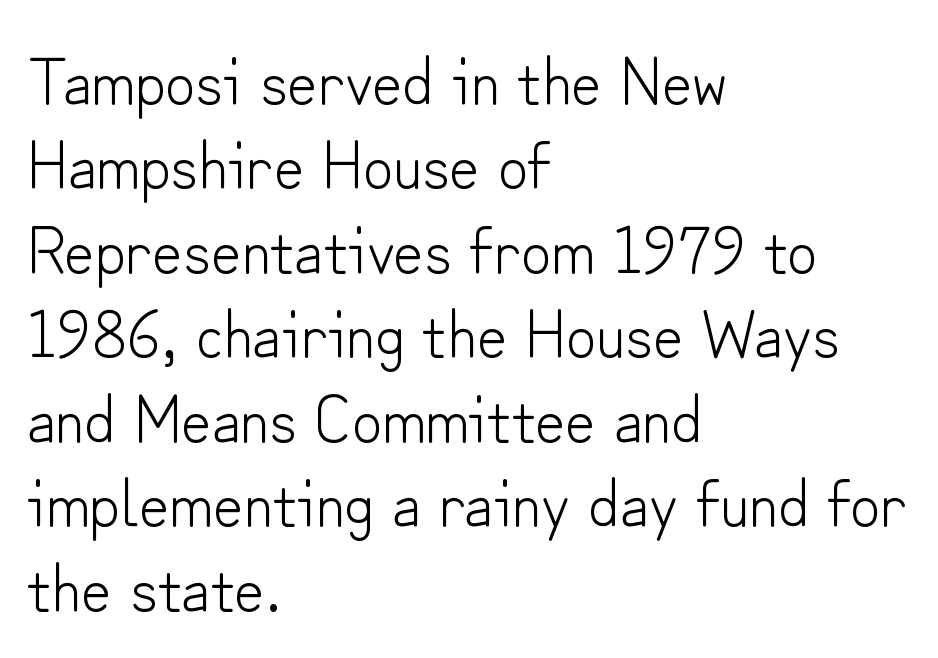
Q: Is the text bold? A: No.
Q: Is the text italic (slanted)? A: No, it is upright.
Q: Is the typeface a serif or a sans-serif typeface? A: Sans-serif.
Q: Is the text underlined? A: No.
Q: How is the paragraph aligned? A: Left-aligned.
Q: Is the spacing between letters normal or unusually wide? A: Normal.
Q: Is the spacing between lines tight, normal or loose? A: Normal.
Q: Width (condensed, normal, or wide)? A: Normal.
Q: Stroke contrast? A: Low.
Q: x-height? A: Small.
Q: Monospaced? A: No.
